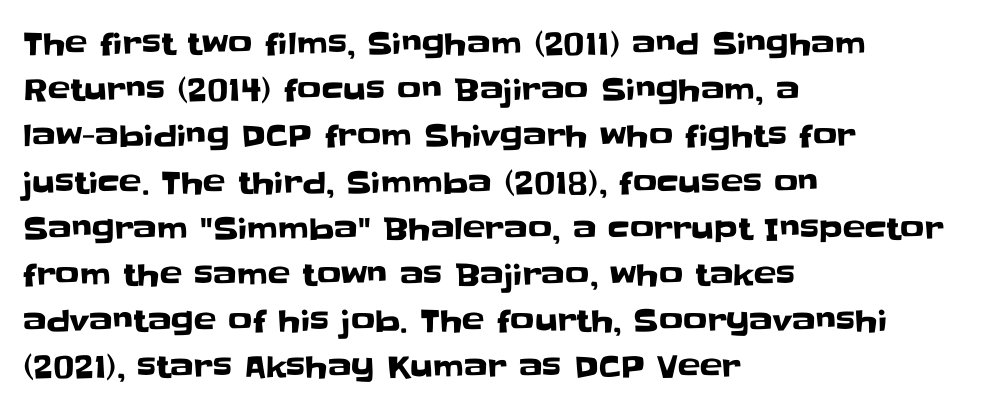
Characters remain perfectly vertical along every line. These lines are composed in type without serifs. The typesetter chose a ragged-right arrangement here. A typesetter would call this proportional, since set widths differ per character.
